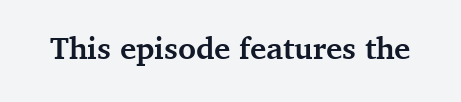
{"serif": "yes", "italic": "no", "bold": "yes", "weight": "semibold", "width": "normal", "stroke_contrast": "medium", "x_height": "medium", "monospaced": "no", "underline": "no", "letter_spacing": "normal", "letter_spacing_em": 0.0, "glyph_px": 31}
